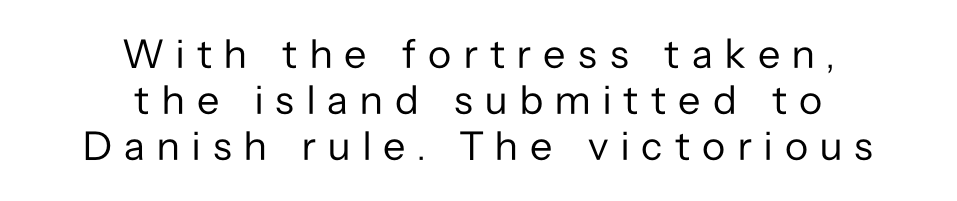
Q: Is the text bold? A: No.
Q: Is the text italic (slanted)? A: No, it is upright.
Q: Is the typeface a serif or a sans-serif typeface? A: Sans-serif.
Q: Is the text underlined? A: No.
Q: How is the paragraph aligned? A: Centered.
Q: Is the spacing between letters normal or unusually wide? A: Unusually wide.
Q: Is the spacing between lines tight, normal or loose? A: Tight.
Q: Width (condensed, normal, or wide)? A: Normal.
Q: Stroke contrast? A: Low.
Q: x-height? A: Medium.
Q: Monospaced? A: No.
